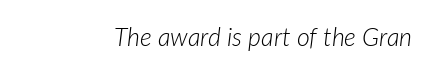
The image shows 25 px text type, italic (leaning right); set normal letter spacing, not underlined.
